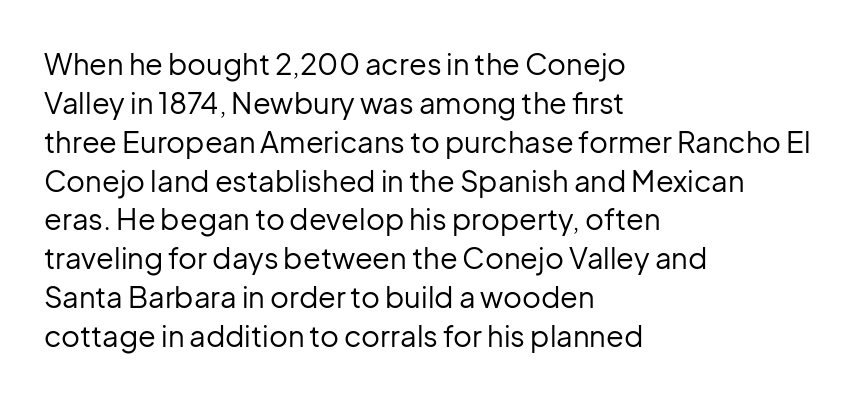
Do the characters align in a grid? No, the font is proportional. One glance says typical: line gaps are just what's usual. Posture: vertical. Weight class: somewhere from thin through regular. Short note: letters normally spaced. The paragraph shown leans on its left margin.
